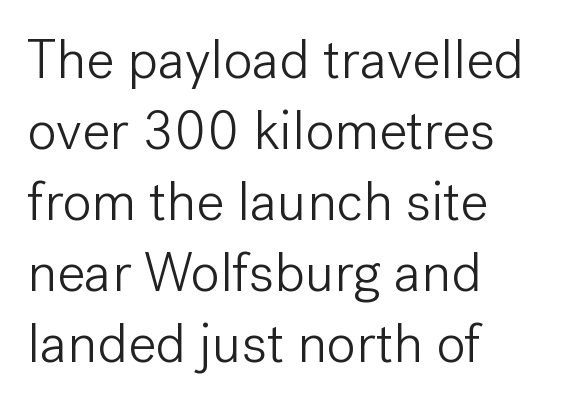
Q: Is the text bold? A: No.
Q: Is the text italic (slanted)? A: No, it is upright.
Q: Is the typeface a serif or a sans-serif typeface? A: Sans-serif.
Q: Is the text underlined? A: No.
Q: How is the paragraph aligned? A: Left-aligned.
Q: Is the spacing between letters normal or unusually wide? A: Normal.
Q: Is the spacing between lines tight, normal or loose? A: Normal.
Q: Width (condensed, normal, or wide)? A: Normal.
Q: Stroke contrast? A: Low.
Q: x-height? A: Medium.
Q: Monospaced? A: No.
